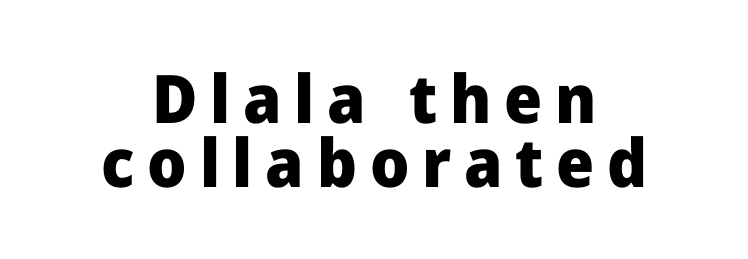
The image shows 67 px heavy sans-serif type, upright; set centered, tight line spacing (0.96x), not underlined; low stroke contrast and a medium x-height.
